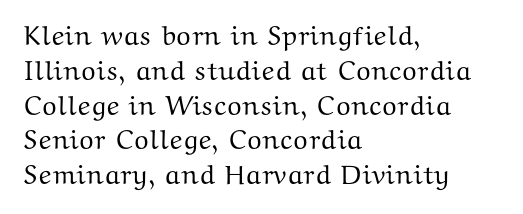
Q: Is the text italic (slanted)? A: No, it is upright.
Q: Is the text underlined? A: No.
Q: How is the paragraph aligned? A: Left-aligned.
Q: Is the spacing between letters normal or unusually wide? A: Normal.
Q: Is the spacing between lines tight, normal or loose? A: Normal.
